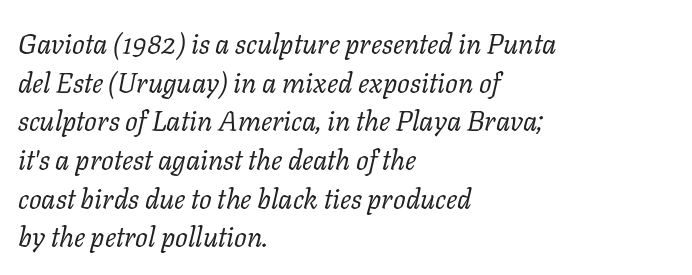
{"serif": "yes", "italic": "yes", "lean": "right", "slant_degrees": 11, "bold": "no", "weight": "regular", "width": "normal", "stroke_contrast": "low", "x_height": "medium", "monospaced": "no", "underline": "no", "align": "left", "line_spacing": "normal", "line_spacing_ratio": 1.38, "letter_spacing": "normal", "letter_spacing_em": 0.0, "glyph_px": 28}
